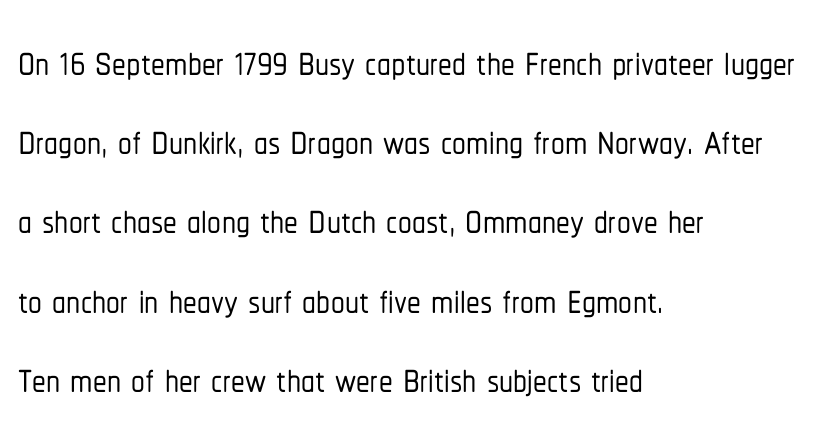
The image shows 55 px condensed sans-serif type, upright; set left-aligned, normal line spacing (1.44x), normal letter spacing, not underlined; low stroke contrast and a medium x-height.
